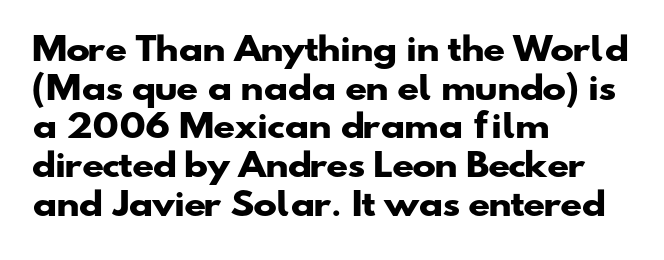
Q: Is the text bold? A: Yes.
Q: Is the typeface a serif or a sans-serif typeface? A: Sans-serif.
Q: Is the text underlined? A: No.
Q: How is the paragraph aligned? A: Left-aligned.
Q: Is the spacing between letters normal or unusually wide? A: Normal.
Q: Width (condensed, normal, or wide)? A: Wide.
Q: Stroke contrast? A: Low.
Q: x-height? A: Small.
Q: Monospaced? A: No.
